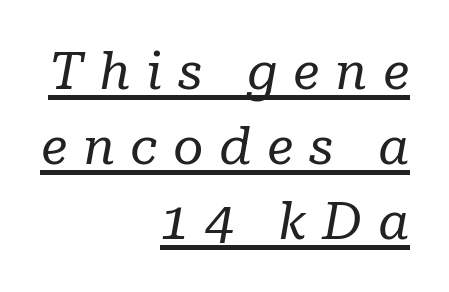
{"serif": "yes", "italic": "yes", "lean": "right", "slant_degrees": 10, "bold": "no", "weight": "regular", "width": "normal", "stroke_contrast": "low", "x_height": "medium", "monospaced": "no", "underline": "yes", "align": "right", "line_spacing": "normal", "line_spacing_ratio": 1.44, "letter_spacing": "wide", "letter_spacing_em": 0.3, "glyph_px": 52}
